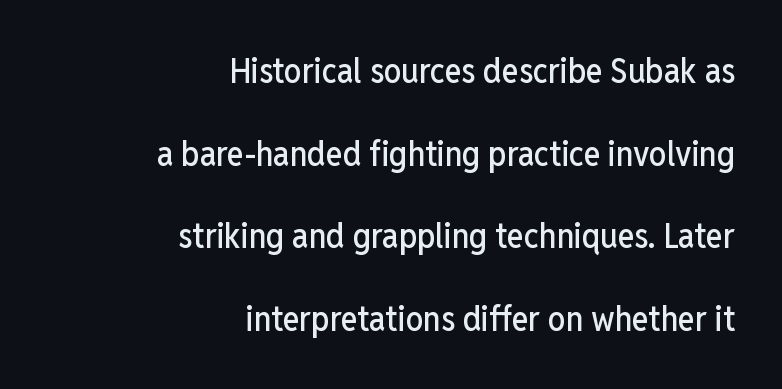
Q: Is the text italic (slanted)? A: No, it is upright.
Q: Is the typeface a serif or a sans-serif typeface? A: Sans-serif.
Q: Is the text underlined? A: No.
Q: How is the paragraph aligned? A: Right-aligned.
Q: Is the spacing between letters normal or unusually wide? A: Normal.
Q: Is the spacing between lines tight, normal or loose? A: Loose.
Q: Width (condensed, normal, or wide)? A: Condensed.
Q: Stroke contrast? A: Low.
Q: x-height? A: Medium.
Q: Monospaced? A: No.
